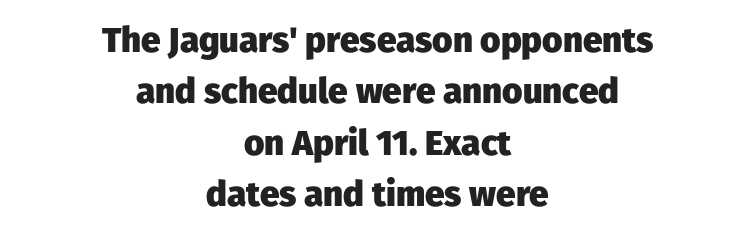
Type style note: lacks serifs. Spacing verdict: proportional, widths tailored to each character. Every row of glyphs is offset so its center matches the block's center. Compared with typical body copy, the letter spacing here is the same.
